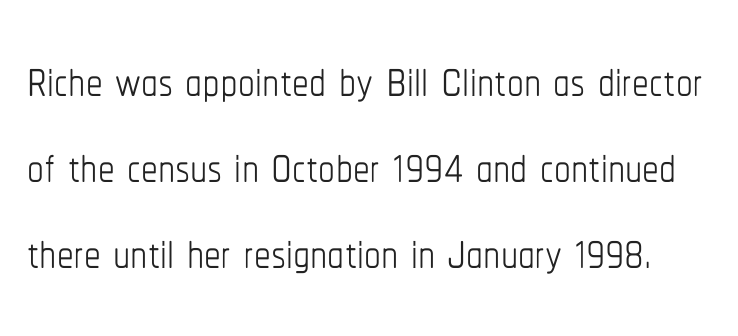
{"italic": "no", "bold": "no", "weight": "thin", "width": "condensed", "stroke_contrast": "low", "x_height": "medium", "monospaced": "no", "underline": "no", "line_spacing": "normal", "line_spacing_ratio": 1.28, "letter_spacing": "normal", "letter_spacing_em": 0.0, "glyph_px": 67}
